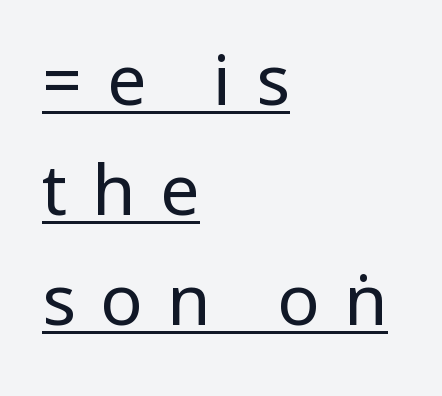
The image shows 70 px regular-weight, condensed sans-serif type, upright; set left-aligned, normal line spacing (1.57x), unusually wide letter spacing (+0.35 em), underlined; low stroke contrast.
